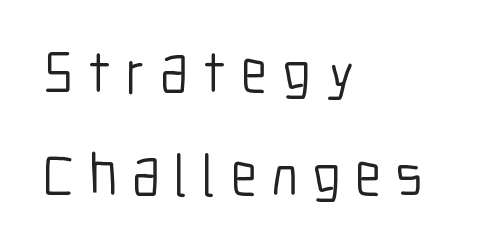
{"serif": "no", "italic": "no", "bold": "no", "weight": "light", "width": "condensed", "stroke_contrast": "low", "x_height": "medium", "monospaced": "no", "underline": "no", "align": "left", "line_spacing_ratio": 1.71, "letter_spacing": "wide", "letter_spacing_em": 0.24, "glyph_px": 60}
